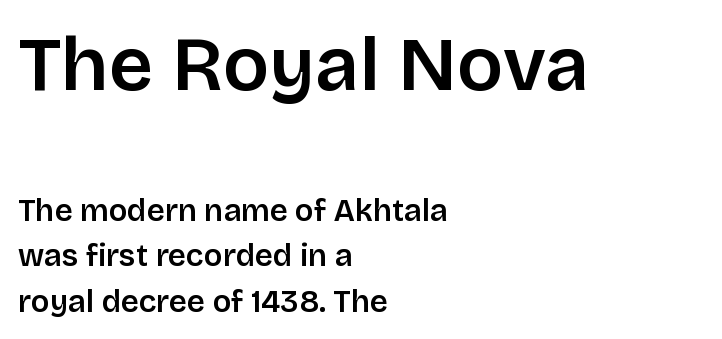
The image shows 77 px semibold sans-serif type, upright; set left-aligned, normal line spacing (1.46x), normal letter spacing, not underlined; the first (top) block is 2.48x larger; low stroke contrast and a large x-height.
